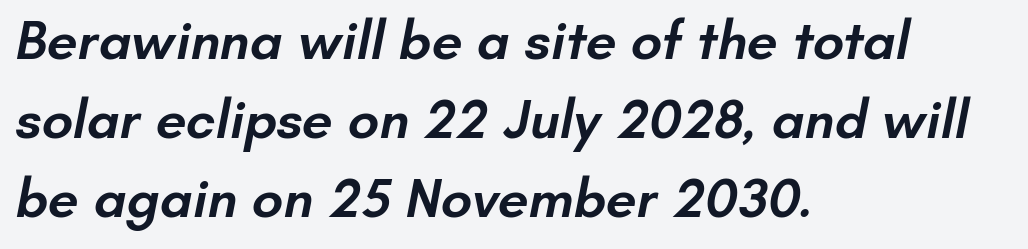
Q: Is the text bold? A: Semi-bold.
Q: Is the typeface a serif or a sans-serif typeface? A: Sans-serif.
Q: Is the text underlined? A: No.
Q: How is the paragraph aligned? A: Left-aligned.
Q: Is the spacing between letters normal or unusually wide? A: Normal.
Q: Is the spacing between lines tight, normal or loose? A: Normal.
Q: Width (condensed, normal, or wide)? A: Normal.
Q: Stroke contrast? A: Low.
Q: x-height? A: Small.
Q: Monospaced? A: No.
